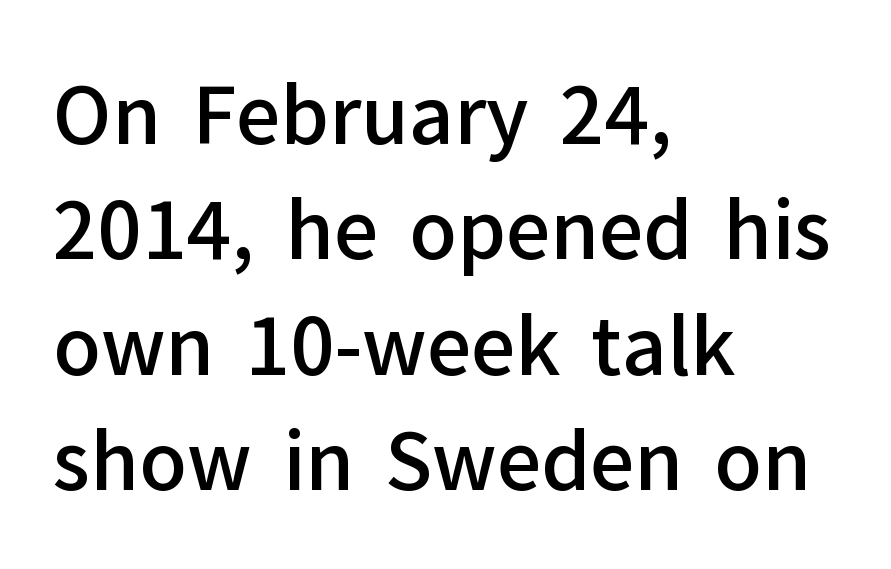
Each letter keeps its own natural width here, so spacing adapts to shape. When letters stand straight like this, we call the style roman or upright. The passage shown has conventional tracking throughout. The space between consecutive lines is moderate. Layout note: lines flush left. On the weight axis this lands at semibold, roughly 600.
